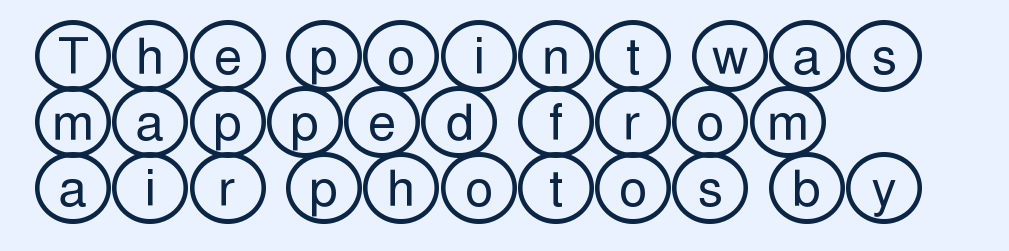
Underline: absent. Normally led — the rows are evenly, conventionally spaced. The specimen reads as upright at a glance. The letters sit at their default tracking, neither squeezed nor spread.
